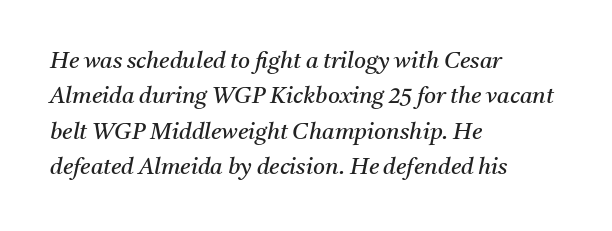
The image shows 23 px text type, italic (leaning right); set left-aligned, normal line spacing (1.54x), normal letter spacing, not underlined.
